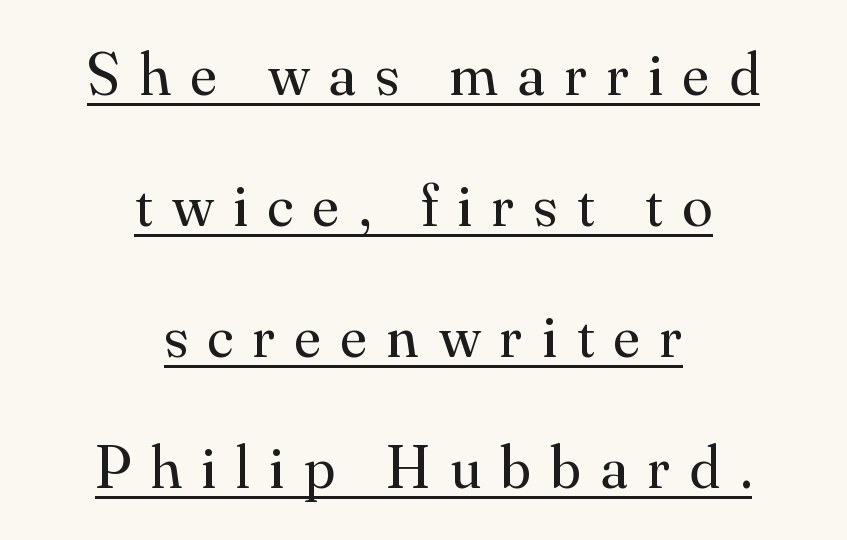
Q: Is the text bold? A: No.
Q: Is the text italic (slanted)? A: No, it is upright.
Q: Is the typeface a serif or a sans-serif typeface? A: Serif.
Q: Is the text underlined? A: Yes.
Q: How is the paragraph aligned? A: Centered.
Q: Is the spacing between letters normal or unusually wide? A: Unusually wide.
Q: Is the spacing between lines tight, normal or loose? A: Loose.
Q: Width (condensed, normal, or wide)? A: Normal.
Q: Stroke contrast? A: Medium.
Q: x-height? A: Small.
Q: Monospaced? A: No.
